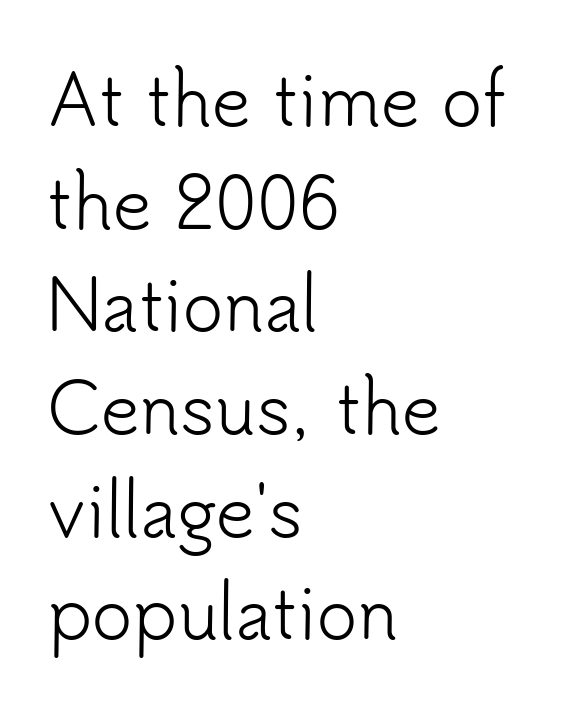
{"serif": "no", "italic": "no", "bold": "no", "weight": "light", "width": "normal", "stroke_contrast": "low", "x_height": "small", "monospaced": "no", "underline": "no", "align": "left", "line_spacing": "normal", "line_spacing_ratio": 1.51, "letter_spacing": "normal", "letter_spacing_em": 0.0, "glyph_px": 68}
